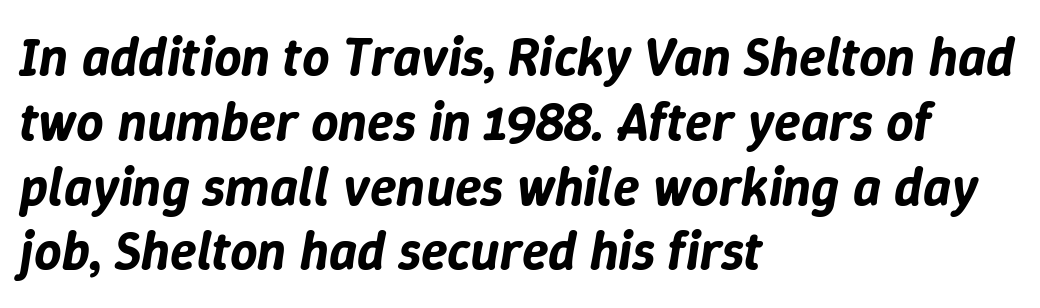
The face used here has a pronounced slope to its letters. Spacing between characters is what you'd get straight out of the box. The rendering uses natural spacing where letterforms have individual widths. Caption: multi-line text, flush left, ragged right. The passage shown is not underscored anywhere.
